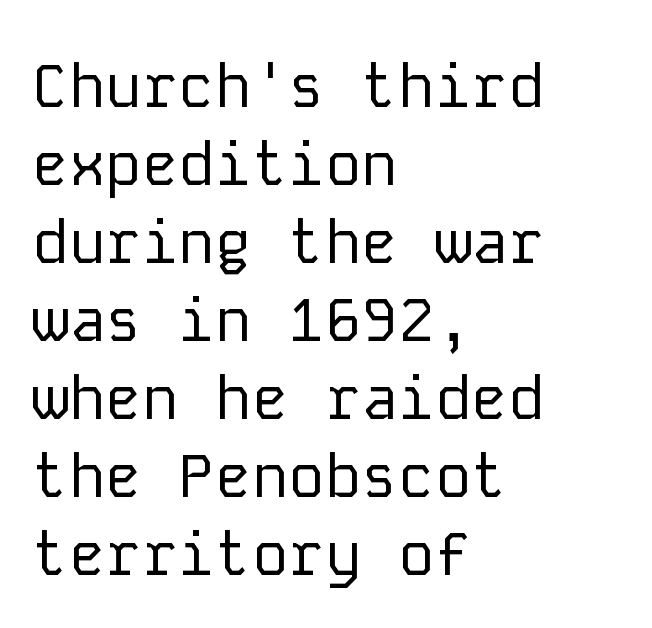
{"serif": "no", "italic": "no", "bold": "no", "weight": "regular", "width": "normal", "stroke_contrast": "low", "x_height": "medium", "monospaced": "yes", "underline": "no", "align": "left", "line_spacing": "normal", "line_spacing_ratio": 1.28, "letter_spacing": "normal", "letter_spacing_em": 0.0, "glyph_px": 61}
